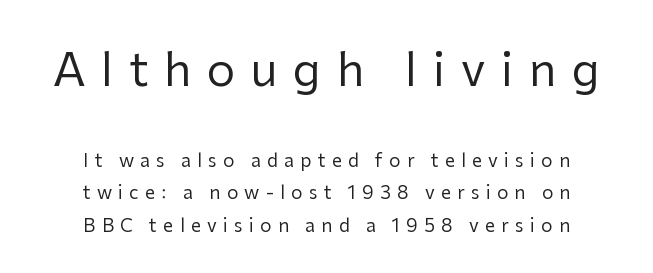
Q: Is the text bold? A: No.
Q: Is the text italic (slanted)? A: No, it is upright.
Q: Is the typeface a serif or a sans-serif typeface? A: Sans-serif.
Q: Is the text underlined? A: No.
Q: How is the paragraph aligned? A: Centered.
Q: Is the spacing between letters normal or unusually wide? A: Unusually wide.
Q: Which block of text is set in a larger size, the first (top) or the second (bottom)? A: The first (top) one.
Q: Width (condensed, normal, or wide)? A: Normal.
Q: Stroke contrast? A: Low.
Q: x-height? A: Medium.
Q: Monospaced? A: No.
